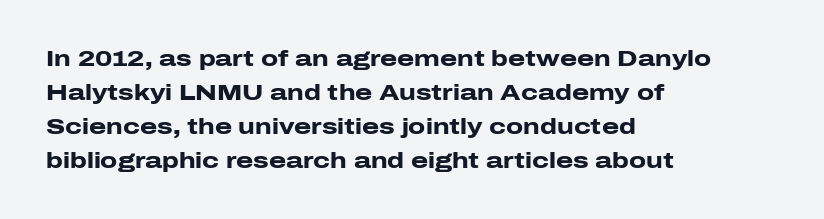
Q: Is the text bold? A: Yes.
Q: Is the text italic (slanted)? A: No, it is upright.
Q: Is the text underlined? A: No.
Q: How is the paragraph aligned? A: Left-aligned.
Q: Is the spacing between letters normal or unusually wide? A: Normal.
Q: Is the spacing between lines tight, normal or loose? A: Normal.
